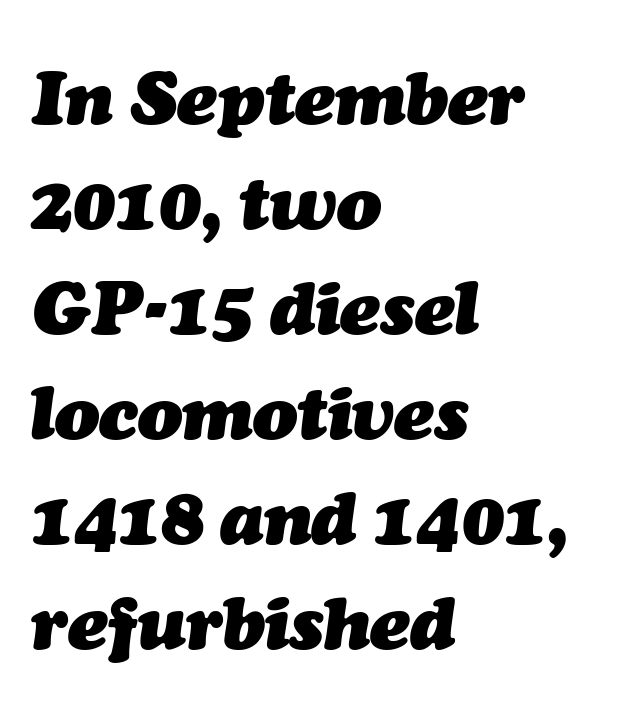
Emphasis by weight is at full strength: bold. The glyphs are unaccompanied by any horizontal stroke below them. Between one letter and the next there's only the usual sliver of space. The text block is weighted toward the left margin, trailing off unevenly rightward.
